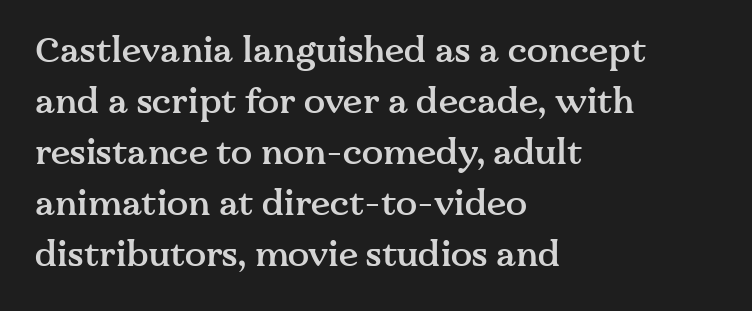
{"serif": "yes", "italic": "no", "bold": "semi", "weight": "semibold", "width": "normal", "stroke_contrast": "medium", "x_height": "medium", "monospaced": "no", "underline": "no", "align": "left", "line_spacing": "normal", "line_spacing_ratio": 1.46, "letter_spacing": "normal", "letter_spacing_em": 0.0, "glyph_px": 35}
